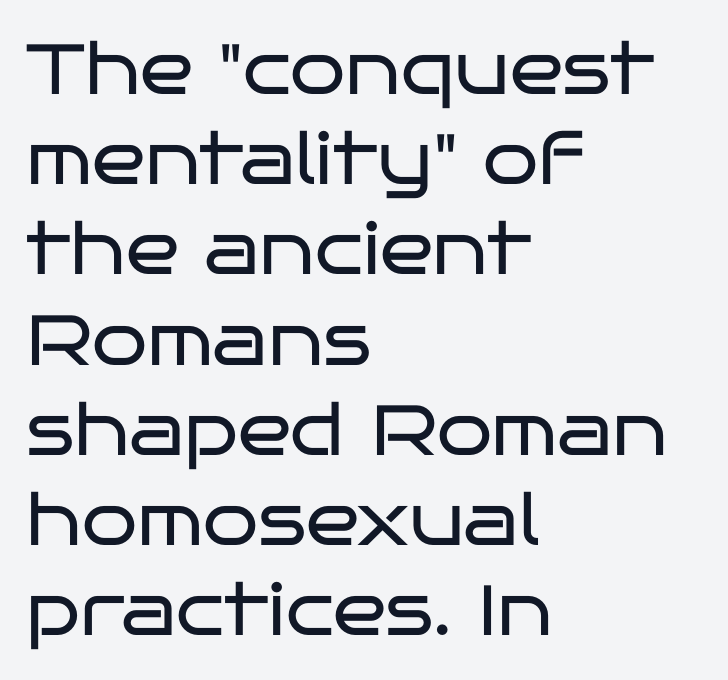
Q: Is the text bold? A: No.
Q: Is the text italic (slanted)? A: No, it is upright.
Q: Is the typeface a serif or a sans-serif typeface? A: Sans-serif.
Q: Is the text underlined? A: No.
Q: How is the paragraph aligned? A: Left-aligned.
Q: Is the spacing between letters normal or unusually wide? A: Normal.
Q: Is the spacing between lines tight, normal or loose? A: Normal.
Q: Width (condensed, normal, or wide)? A: Wide.
Q: Stroke contrast? A: Low.
Q: x-height? A: Large.
Q: Monospaced? A: No.
